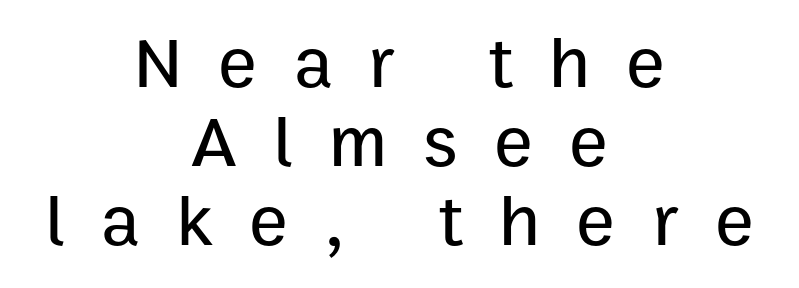
The type sits square on the baseline with zero lean. Horizontally, the lines are justified to the midpoint only. Underlining? Definitely not there. Think of a printed novel: that variable character pitch is what you see here. Interline gaps are noticeably narrow in this sample. Words appear elongated and porous because spacing is wide.
